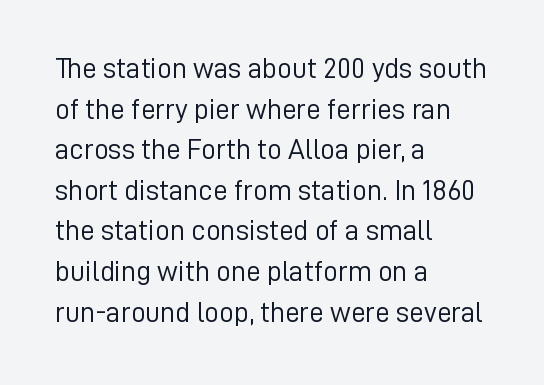
The image shows 29 px light sans-serif type, upright; set left-aligned, normal line spacing (1.4x), normal letter spacing, not underlined; low stroke contrast and a medium x-height.
